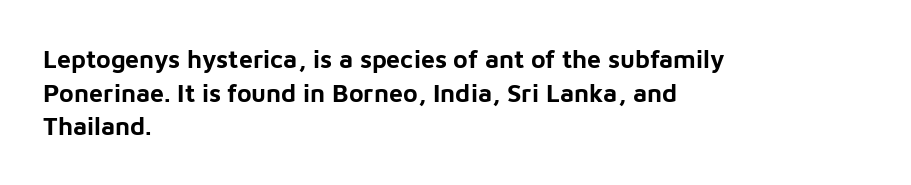
The image shows 25 px bold type, upright; set left-aligned, normal line spacing (1.35x), normal letter spacing, not underlined.
